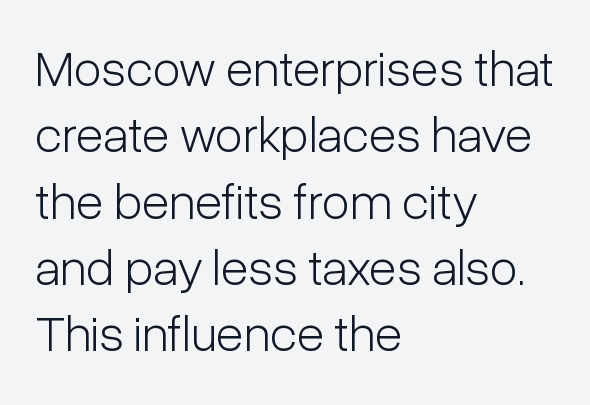
Nothing heavy about these letters — not bold at all. Honestly, the row spacing looks completely unremarkable. The rag falls on the right side of this text block. Is this a fixed-width face? No — the glyphs have proportional, varying widths. The specimen reads as upright at a glance. The passage shown is not underscored anywhere.
